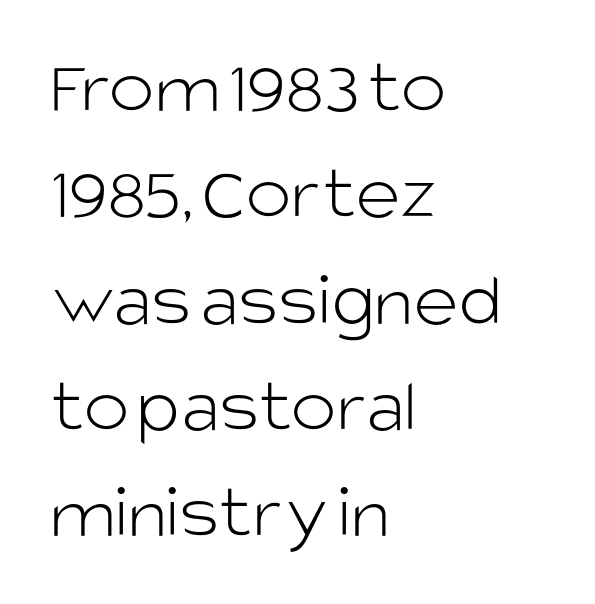
Here the designer chose a conventional face with non-uniform glyph widths. Vertical stems look standard width or narrower in stroke. The typeface chosen for these lines omits serifs. One-word summary of the alignment: left.
